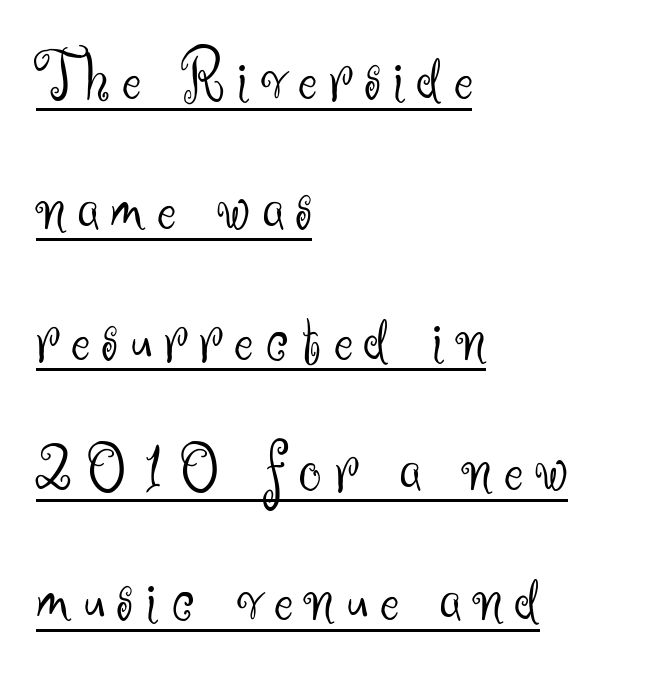
The image shows 72 px light sans-serif type, upright; set left-aligned, line spacing 1.81x, underlined; medium stroke contrast and a small x-height.
